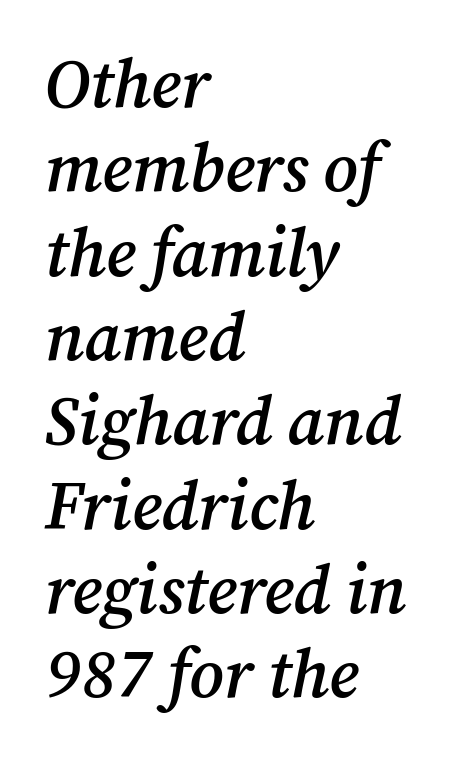
Q: Is the text bold? A: Semi-bold.
Q: Is the text italic (slanted)? A: Yes, it leans right by about 12 degrees.
Q: Is the typeface a serif or a sans-serif typeface? A: Serif.
Q: Is the text underlined? A: No.
Q: How is the paragraph aligned? A: Left-aligned.
Q: Is the spacing between letters normal or unusually wide? A: Normal.
Q: Width (condensed, normal, or wide)? A: Normal.
Q: Stroke contrast? A: Medium.
Q: x-height? A: Medium.
Q: Monospaced? A: No.
